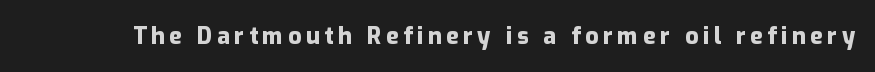
Honestly, there is no underline to notice here at all. Between one letter and the next there's a generous, obvious gap. Italic? Not at all — the glyphs are vertical. Strokes here are thick enough to call this a true bold.
